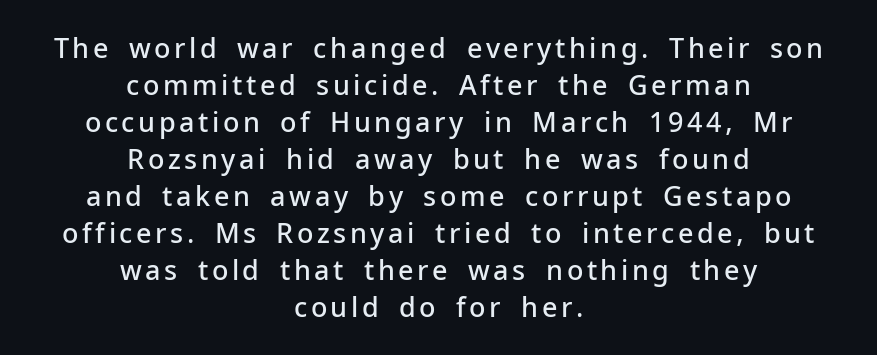
The image shows 27 px text type, upright; set centered, normal line spacing (1.37x), not underlined.
